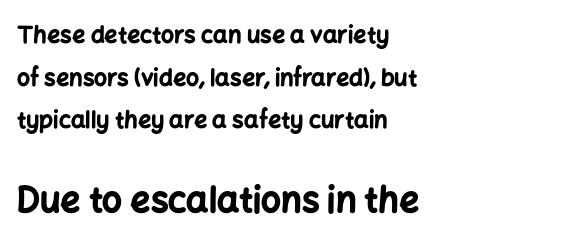
{"serif": "no", "italic": "no", "bold": "yes", "weight": "bold", "width": "normal", "stroke_contrast": "low", "x_height": "medium", "monospaced": "no", "underline": "no", "align": "left", "line_spacing_ratio": 1.85, "letter_spacing": "normal", "letter_spacing_em": 0.0, "larger_block": "second", "size_ratio": 1.52, "glyph_px": 35}
